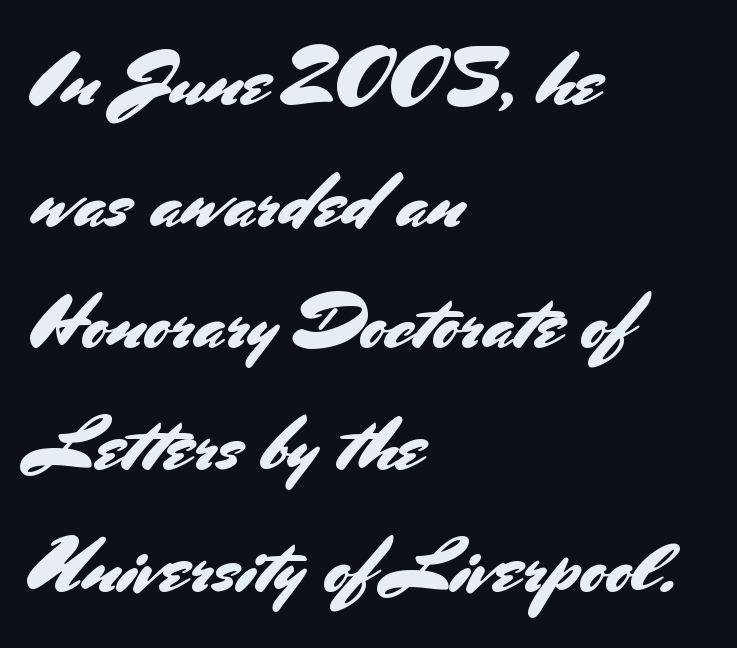
{"serif": "no", "width": "normal", "stroke_contrast": "medium", "x_height": "small", "monospaced": "no", "underline": "no", "align": "left", "line_spacing": "normal", "line_spacing_ratio": 1.56, "letter_spacing": "normal", "letter_spacing_em": 0.0, "glyph_px": 78}
